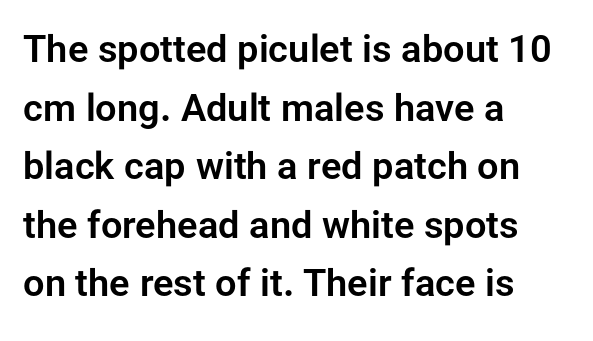
The image shows 38 px sans-serif type, upright; set left-aligned, normal line spacing (1.54x), normal letter spacing, not underlined; low stroke contrast and a medium x-height.
